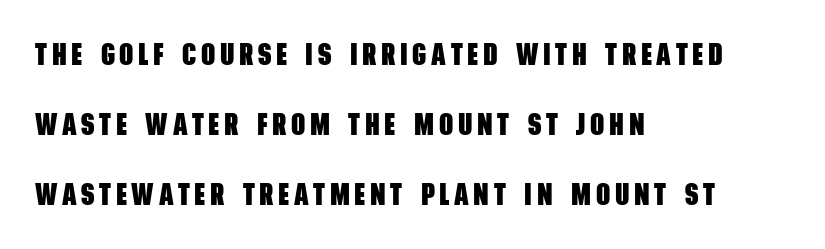
Thick stems and heavy bowls — unmistakably bold. Descenders are the only things crossing below the line. What's the leading like? Stretched, with rows far apart. Here the designer chose a conventional face with non-uniform glyph widths.
